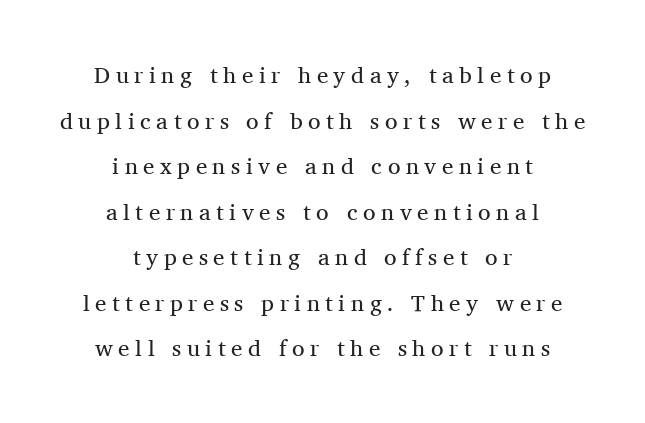
The image shows 23 px text type, upright; set centered, loose line spacing (1.98x), unusually wide letter spacing (+0.24 em), not underlined.
